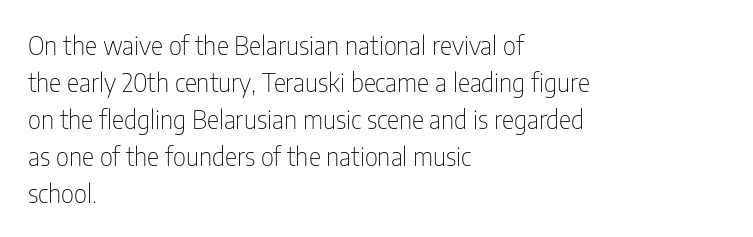
Q: Is the text bold? A: No.
Q: Is the text italic (slanted)? A: No, it is upright.
Q: Is the text underlined? A: No.
Q: How is the paragraph aligned? A: Left-aligned.
Q: Is the spacing between letters normal or unusually wide? A: Normal.
Q: Is the spacing between lines tight, normal or loose? A: Normal.
